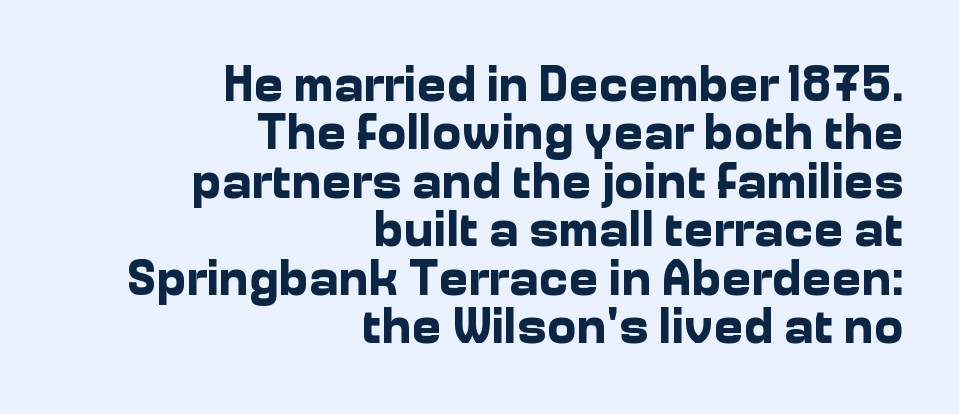
The image shows 50 px bold sans-serif type, upright; set right-aligned, tight line spacing (0.97x), normal letter spacing, not underlined; low stroke contrast and a medium x-height.
